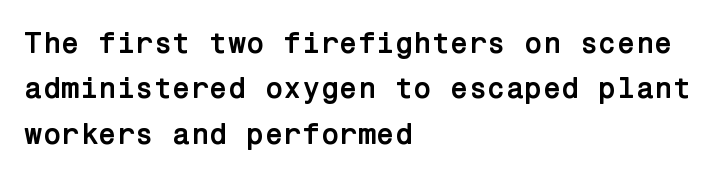
The image shows 30 px semibold sans-serif type, upright; set left-aligned, normal line spacing (1.51x), normal letter spacing, not underlined; low stroke contrast and a medium x-height.
